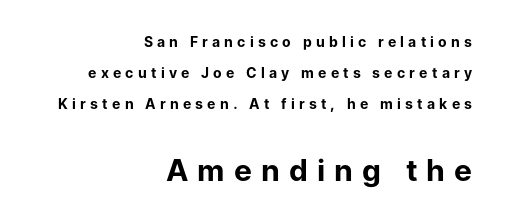
The image shows 30 px bold sans-serif type, upright; set right-aligned, loose line spacing (2.23x), unusually wide letter spacing (+0.3 em), not underlined; the second (bottom) block is 2.14x larger; low stroke contrast and a medium x-height.
